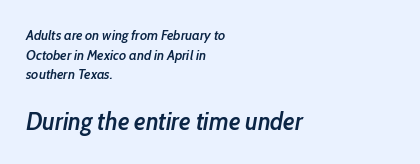
The designer left line spacing at the default. The passage is arranged the way most books set body copy — flush left. Visually, the bottom section dominates because its glyphs are scaled up. A fair bit of extra ink — the face is semibold, not bold.
